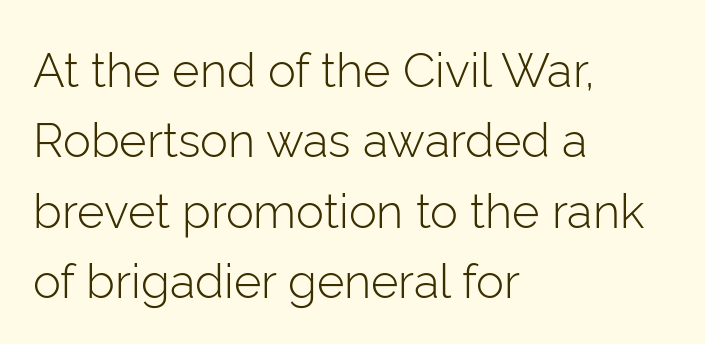
{"serif": "no", "italic": "no", "bold": "no", "weight": "light", "width": "normal", "stroke_contrast": "low", "x_height": "medium", "monospaced": "no", "underline": "no", "align": "left", "line_spacing": "normal", "line_spacing_ratio": 1.5, "letter_spacing": "normal", "letter_spacing_em": 0.0, "glyph_px": 47}
